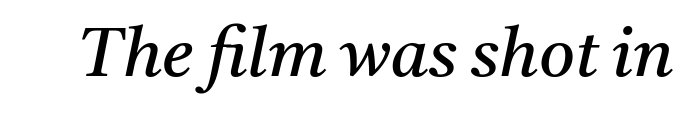
Words float on clear page, feet unadorned. A quiet, ordinary-to-light weight characterises the typeface. To sum up the face: it has serifs. The type is set solid horizontally, with unmodified tracking. A typesetter would mark this as italic. The letters advance in unequal steps, a hallmark of proportional type.
